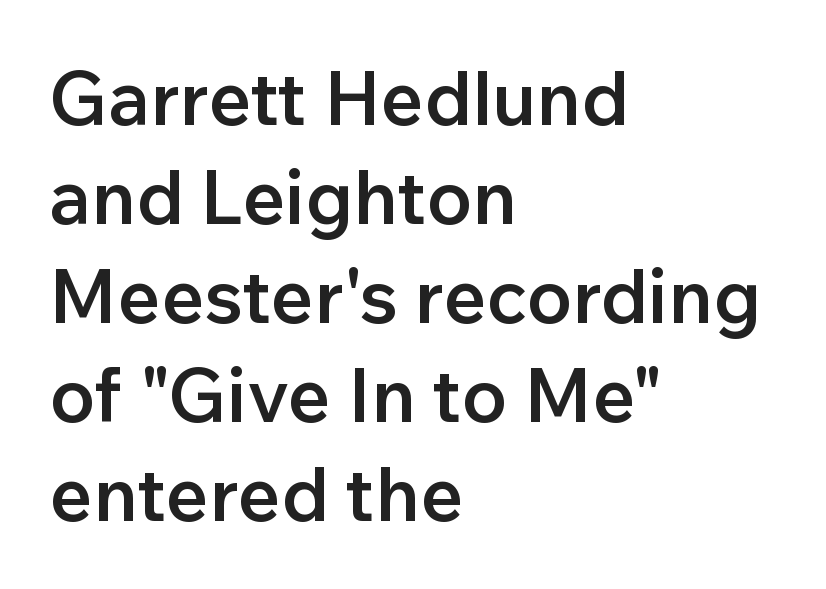
The image shows 75 px semibold sans-serif type, upright; set left-aligned, normal line spacing (1.32x), normal letter spacing, not underlined; low stroke contrast and a medium x-height.
